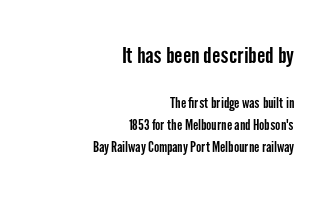
The image shows 22 px text type, upright; set right-aligned, normal line spacing (1.56x), normal letter spacing, not underlined; the first (top) block is 1.57x larger.
